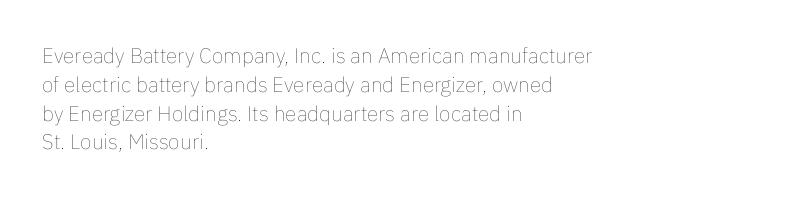
Q: Is the text bold? A: No.
Q: Is the text italic (slanted)? A: No, it is upright.
Q: Is the text underlined? A: No.
Q: How is the paragraph aligned? A: Left-aligned.
Q: Is the spacing between letters normal or unusually wide? A: Normal.
Q: Is the spacing between lines tight, normal or loose? A: Normal.
